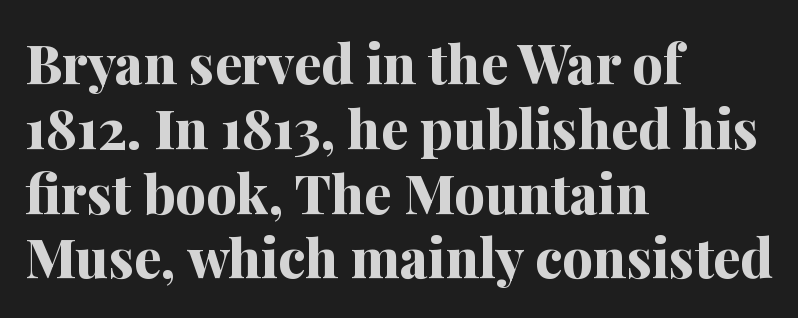
The image shows 54 px bold serif type, upright; set left-aligned, line spacing 1.2x, normal letter spacing, not underlined; medium stroke contrast and a medium x-height.
